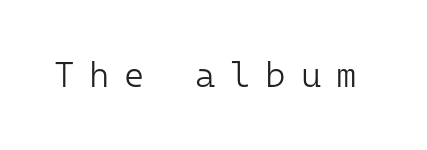
{"serif": "no", "italic": "no", "bold": "no", "weight": "light", "width": "normal", "stroke_contrast": "low", "x_height": "medium", "monospaced": "yes", "underline": "no", "letter_spacing": "wide", "letter_spacing_em": 0.42, "glyph_px": 35}
